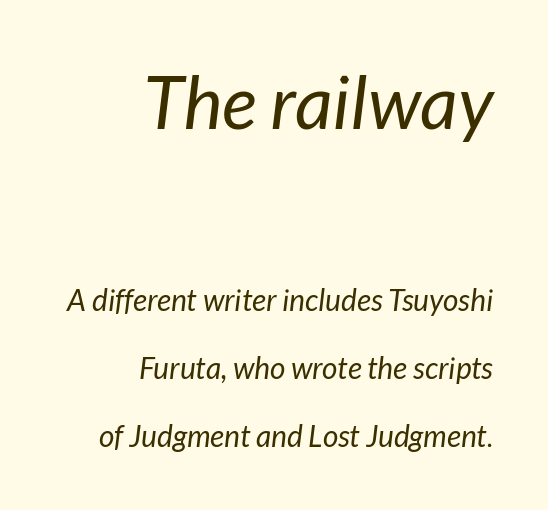
{"italic": "yes", "lean": "right", "slant_degrees": 7, "bold": "no", "weight": "regular", "width": "normal", "stroke_contrast": "low", "x_height": "medium", "monospaced": "no", "underline": "no", "align": "right", "line_spacing": "loose", "line_spacing_ratio": 2.26, "letter_spacing": "normal", "letter_spacing_em": 0.0, "larger_block": "first", "size_ratio": 2.47, "glyph_px": 74}
